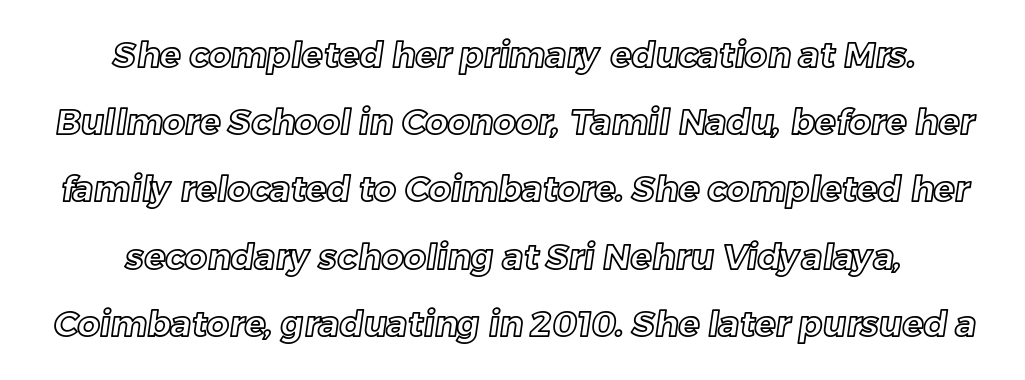
The image shows 35 px text type; set centered, loose line spacing (1.92x), normal letter spacing, not underlined; a medium x-height.
